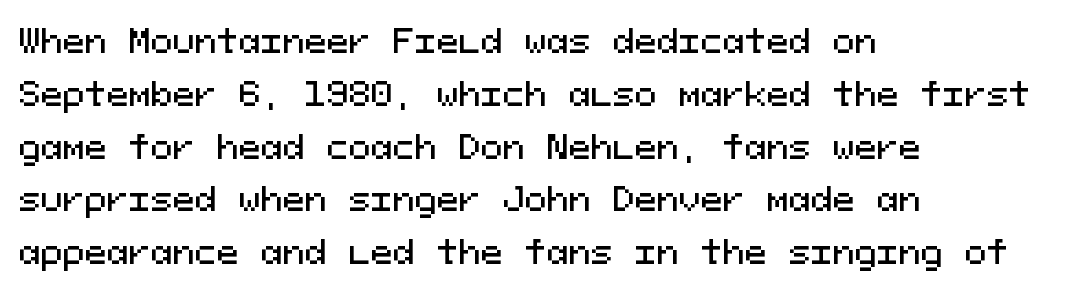
{"serif": "no", "italic": "no", "width": "normal", "stroke_contrast": "medium", "x_height": "medium", "monospaced": "yes", "underline": "no", "align": "left", "line_spacing": "normal", "line_spacing_ratio": 1.6, "letter_spacing": "normal", "letter_spacing_em": 0.0, "glyph_px": 33}
